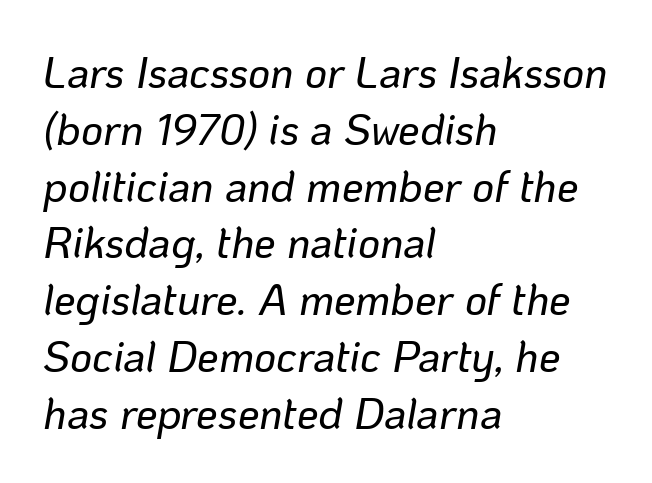
{"italic": "yes", "lean": "right", "slant_degrees": 10, "width": "normal", "stroke_contrast": "low", "x_height": "medium", "monospaced": "no", "underline": "no", "align": "left", "line_spacing": "normal", "line_spacing_ratio": 1.32, "letter_spacing": "normal", "letter_spacing_em": 0.0, "glyph_px": 43}
